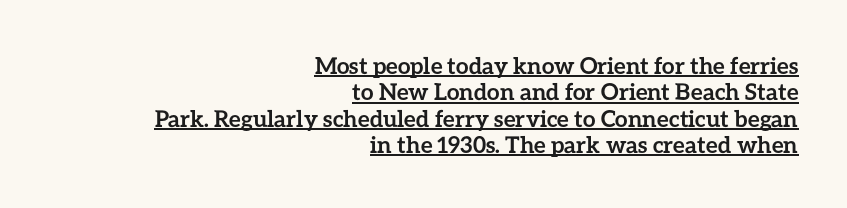
The image shows 23 px bold type, upright; set right-aligned, tight line spacing (1.15x), normal letter spacing, underlined.
